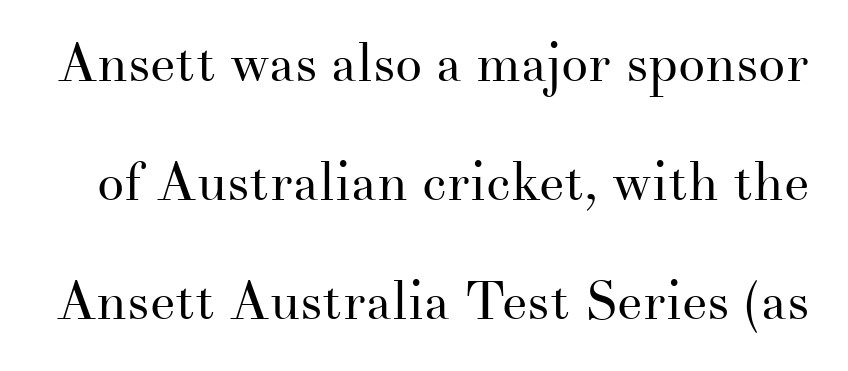
The image shows 54 px regular-weight serif type, upright; set loose line spacing (2.2x), normal letter spacing, not underlined; medium stroke contrast and a small x-height.
